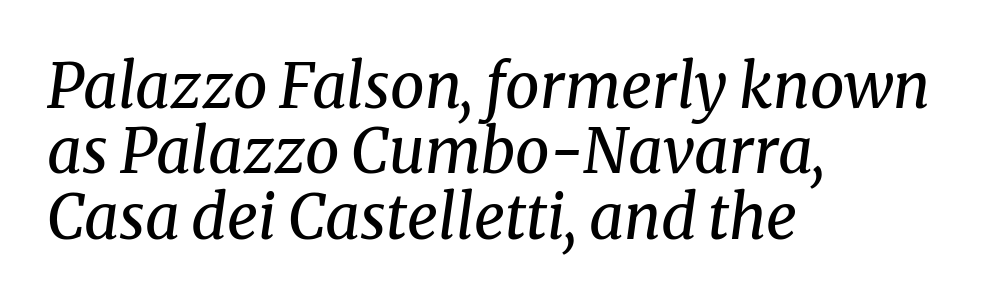
{"serif": "yes", "italic": "yes", "lean": "right", "slant_degrees": 8, "bold": "no", "weight": "regular", "width": "normal", "stroke_contrast": "medium", "x_height": "medium", "monospaced": "no", "underline": "no", "align": "left", "line_spacing": "tight", "line_spacing_ratio": 1.07, "letter_spacing": "normal", "letter_spacing_em": 0.0, "glyph_px": 61}
